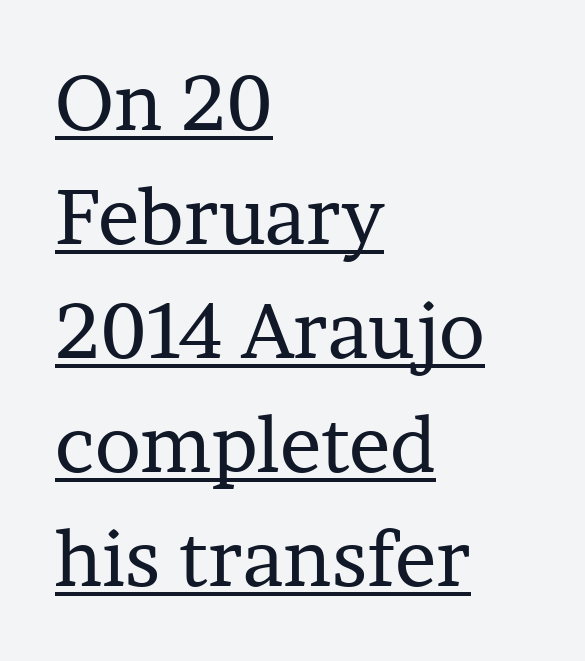
Letter spacing: default. Check the space under the baseline: a stroke is drawn there. Is this a sans? No — the strokes have serifs. Every row of glyphs begins at an identical x-position on the left. This is not heavy type; no bold has been used.
